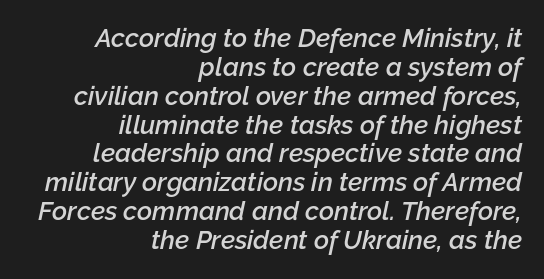
Q: Is the text bold? A: Semi-bold.
Q: Is the text italic (slanted)? A: Yes, it leans right by about 12 degrees.
Q: Is the text underlined? A: No.
Q: How is the paragraph aligned? A: Right-aligned.
Q: Is the spacing between letters normal or unusually wide? A: Normal.
Q: Is the spacing between lines tight, normal or loose? A: Tight.
